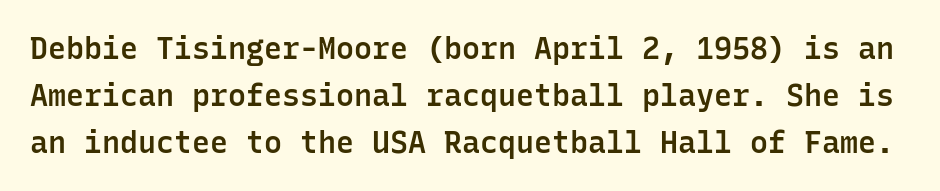
{"serif": "no", "italic": "no", "bold": "semi", "weight": "semibold", "width": "normal", "stroke_contrast": "low", "x_height": "medium", "monospaced": "yes", "underline": "no", "line_spacing": "normal", "line_spacing_ratio": 1.56, "letter_spacing": "normal", "letter_spacing_em": 0.0, "glyph_px": 30}
